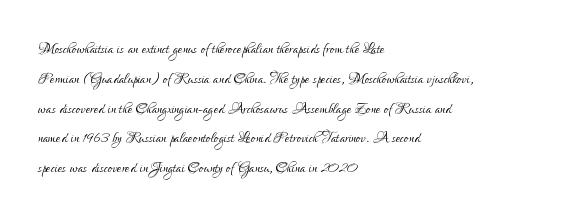
Q: Is the text bold? A: No.
Q: Is the text italic (slanted)? A: Yes.
Q: Is the text underlined? A: No.
Q: How is the paragraph aligned? A: Left-aligned.
Q: Is the spacing between letters normal or unusually wide? A: Normal.
Q: Is the spacing between lines tight, normal or loose? A: Normal.
